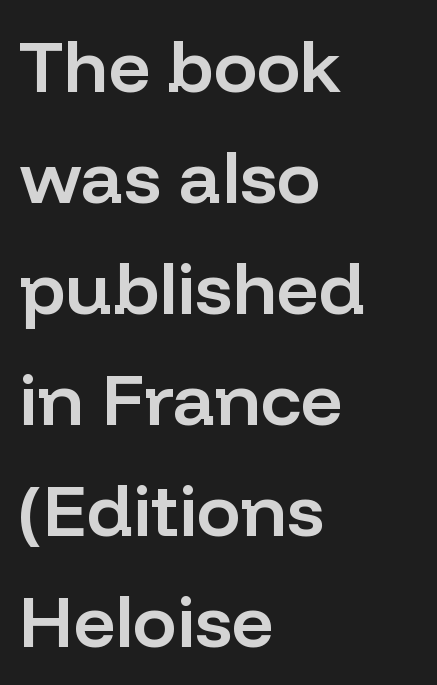
Q: Is the text bold? A: Semi-bold.
Q: Is the text italic (slanted)? A: No, it is upright.
Q: Is the typeface a serif or a sans-serif typeface? A: Sans-serif.
Q: Is the text underlined? A: No.
Q: How is the paragraph aligned? A: Left-aligned.
Q: Is the spacing between letters normal or unusually wide? A: Normal.
Q: Is the spacing between lines tight, normal or loose? A: Normal.
Q: Width (condensed, normal, or wide)? A: Normal.
Q: Stroke contrast? A: Low.
Q: x-height? A: Medium.
Q: Monospaced? A: No.
